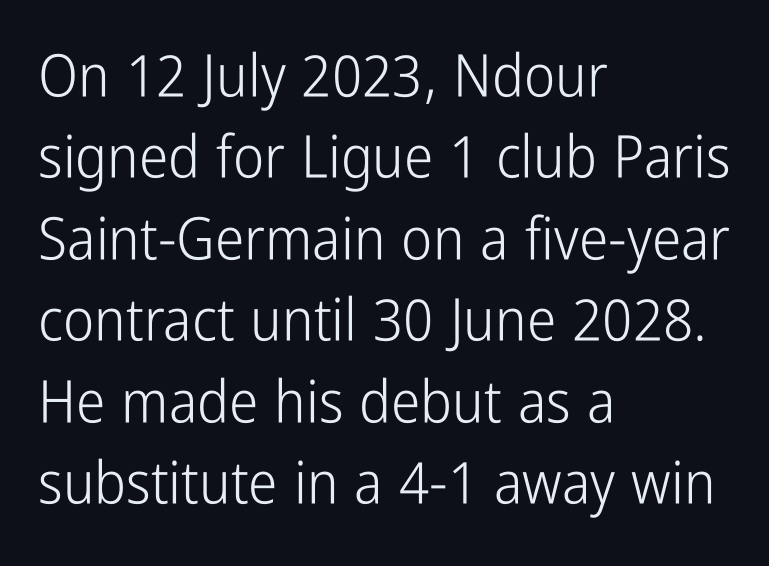
The image shows 59 px light, condensed sans-serif type, upright; set left-aligned, normal line spacing (1.38x), normal letter spacing, not underlined; low stroke contrast and a medium x-height.
